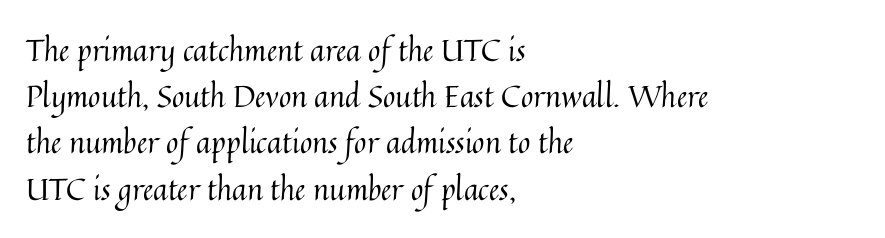
The image shows 30 px regular-weight type; set left-aligned, normal line spacing (1.54x), normal letter spacing, not underlined; medium stroke contrast and a medium x-height.
